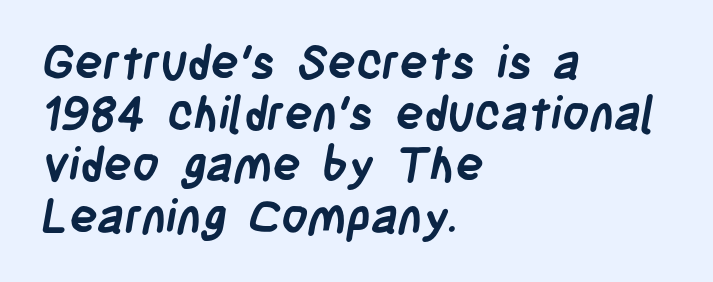
{"serif": "no", "bold": "yes", "weight": "semibold", "width": "condensed", "stroke_contrast": "low", "x_height": "large", "monospaced": "no", "underline": "no", "align": "left", "line_spacing": "tight", "line_spacing_ratio": 1.09, "letter_spacing": "normal", "letter_spacing_em": 0.0, "glyph_px": 47}
